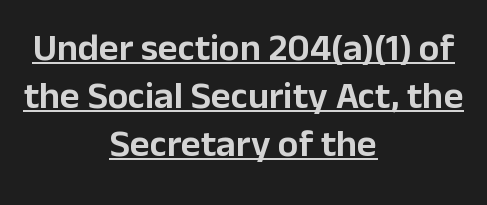
{"serif": "no", "italic": "no", "width": "normal", "stroke_contrast": "low", "x_height": "medium", "monospaced": "no", "underline": "yes", "align": "center", "line_spacing": "normal", "line_spacing_ratio": 1.26, "letter_spacing": "normal", "letter_spacing_em": 0.0, "glyph_px": 38}
